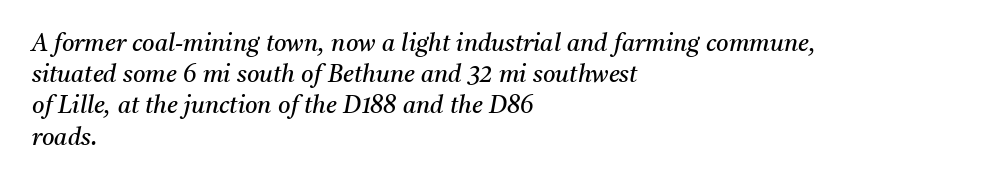
The image shows 24 px text type, italic (leaning right); set left-aligned, normal line spacing (1.3x), normal letter spacing, not underlined.
